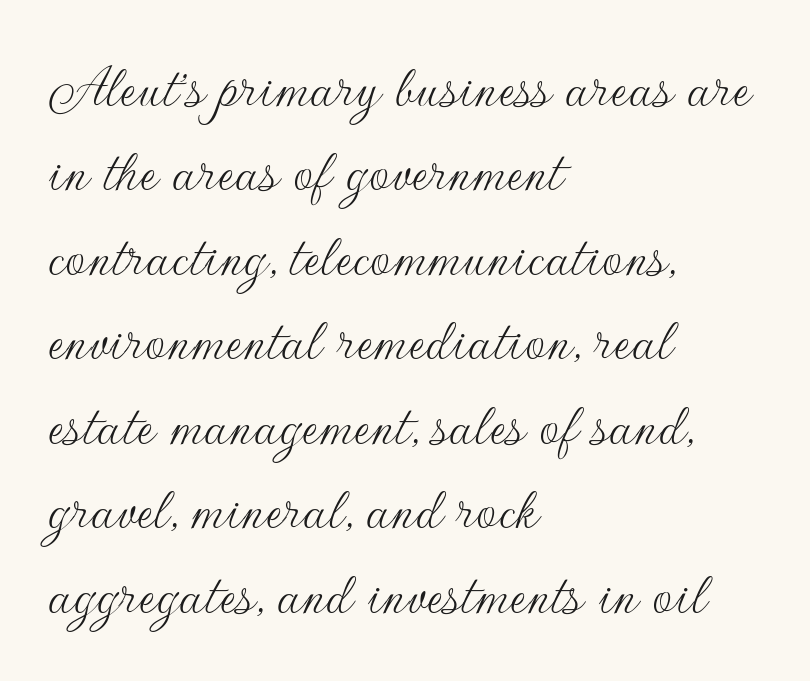
The image shows 64 px thin sans-serif type; set left-aligned, normal line spacing (1.32x), normal letter spacing, not underlined; low stroke contrast and a small x-height.
